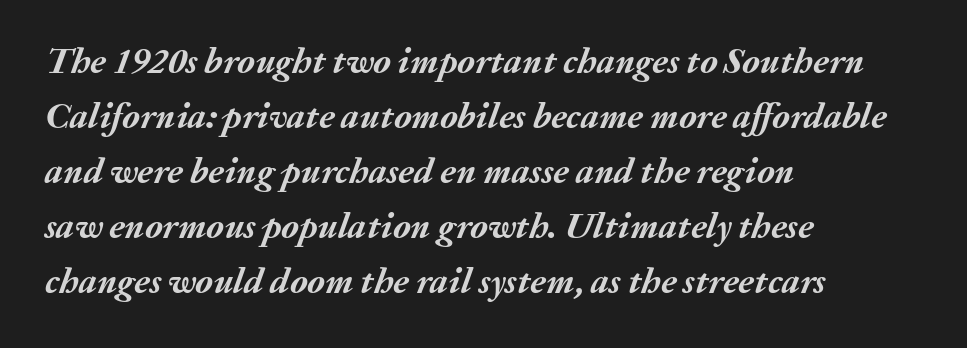
The area under the type is left untouched. Compared with typical paragraphs, the rows here are spaced about the same. Proportional: the letters do not fall into vertical columns. Short note: letters normally spaced.
